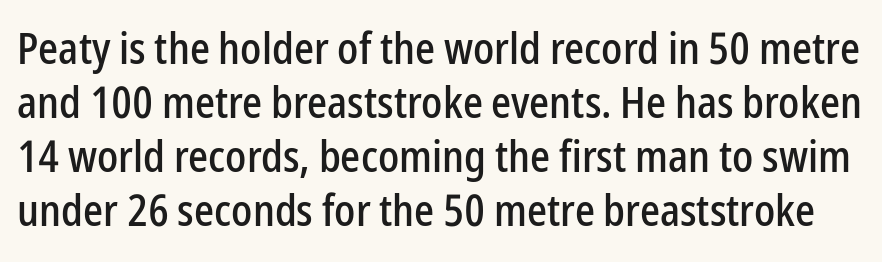
{"serif": "no", "italic": "no", "width": "condensed", "stroke_contrast": "low", "x_height": "medium", "monospaced": "no", "underline": "no", "line_spacing_ratio": 1.23, "letter_spacing": "normal", "letter_spacing_em": 0.0, "glyph_px": 44}
